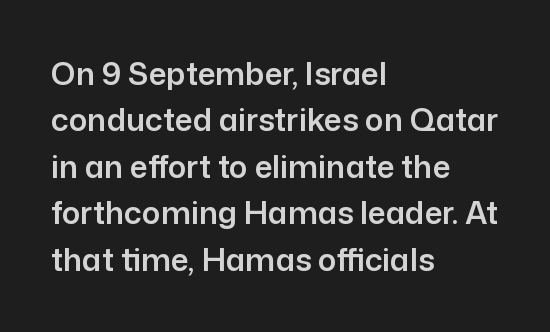
Q: Is the text italic (slanted)? A: No, it is upright.
Q: Is the typeface a serif or a sans-serif typeface? A: Sans-serif.
Q: Is the text underlined? A: No.
Q: How is the paragraph aligned? A: Left-aligned.
Q: Is the spacing between letters normal or unusually wide? A: Normal.
Q: Is the spacing between lines tight, normal or loose? A: Normal.
Q: Width (condensed, normal, or wide)? A: Normal.
Q: Stroke contrast? A: Low.
Q: x-height? A: Medium.
Q: Monospaced? A: No.
